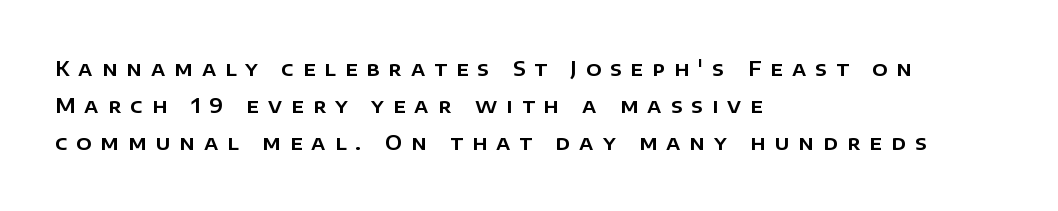
{"italic": "no", "underline": "no", "align": "left", "line_spacing_ratio": 1.86, "letter_spacing": "wide", "letter_spacing_em": 0.45, "glyph_px": 20}
